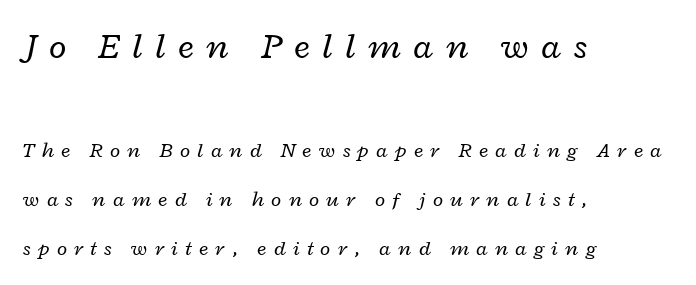
{"italic": "yes", "lean": "right", "slant_degrees": 12, "bold": "no", "weight": "regular", "width": "wide", "stroke_contrast": "low", "x_height": "medium", "monospaced": "no", "underline": "no", "align": "left", "line_spacing": "loose", "line_spacing_ratio": 2.33, "letter_spacing": "wide", "letter_spacing_em": 0.35, "larger_block": "first", "size_ratio": 1.71, "glyph_px": 36}
